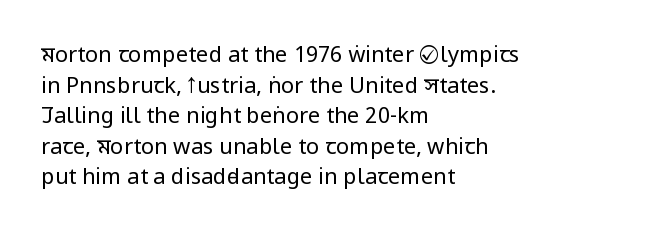
The image shows 22 px text type, upright; set left-aligned, normal line spacing (1.39x), normal letter spacing, not underlined.
